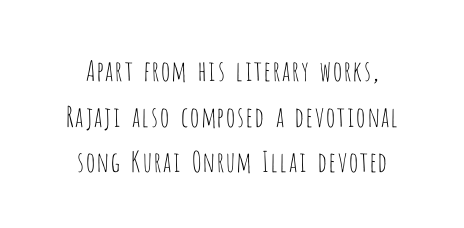
{"serif": "no", "italic": "no", "bold": "no", "weight": "thin", "width": "condensed", "stroke_contrast": "low", "x_height": "large", "monospaced": "no", "underline": "no", "align": "center", "line_spacing": "normal", "line_spacing_ratio": 1.63, "letter_spacing": "normal", "letter_spacing_em": 0.0, "glyph_px": 28}
